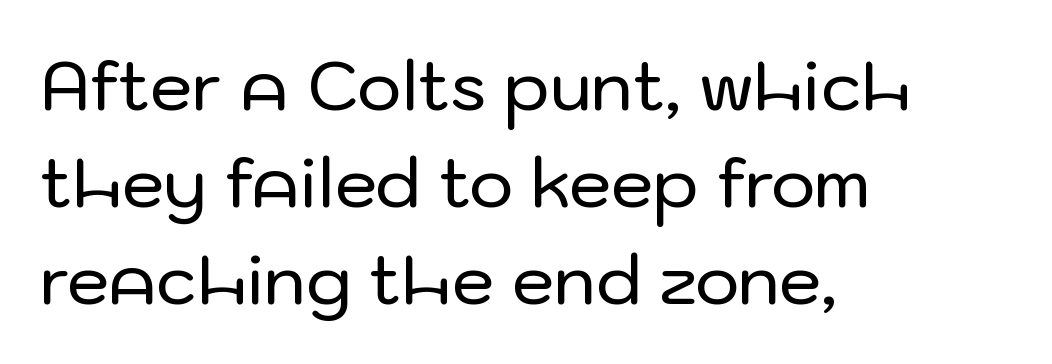
The image shows 68 px sans-serif type, upright; set left-aligned, normal line spacing (1.43x), normal letter spacing, not underlined; low stroke contrast and a medium x-height.
